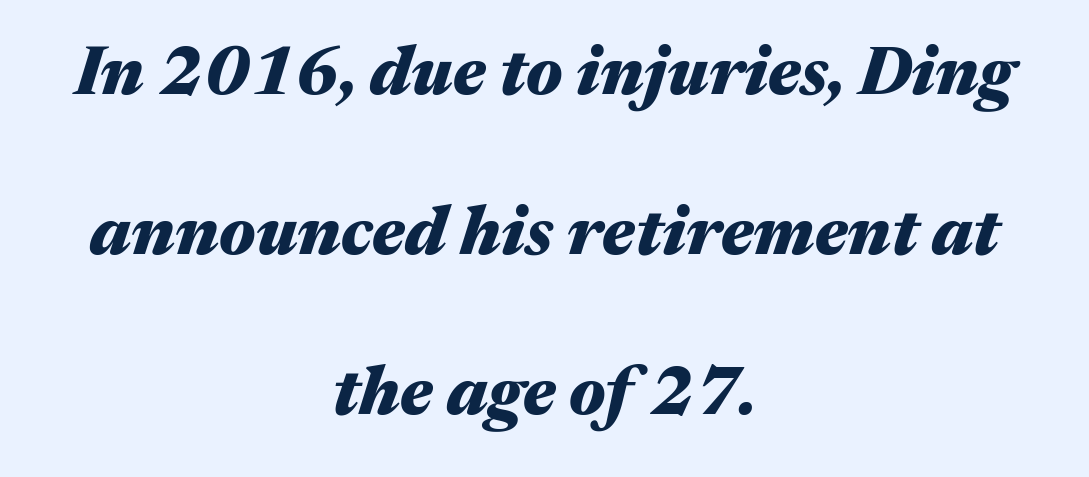
The image shows 68 px heavy, wide type, italic (leaning right); set centered, loose line spacing (2.35x), normal letter spacing, not underlined; medium stroke contrast and a medium x-height.
